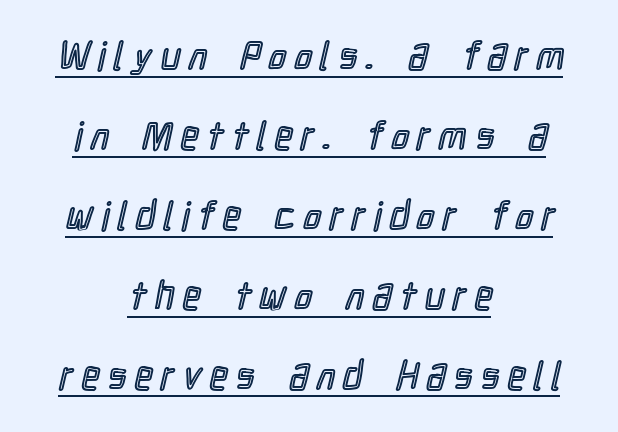
The image shows 39 px condensed type; set centered, loose line spacing (2.05x), unusually wide letter spacing (+0.22 em), underlined; a medium x-height.
